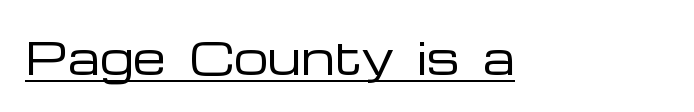
{"serif": "no", "italic": "no", "bold": "no", "weight": "regular", "width": "wide", "stroke_contrast": "low", "x_height": "medium", "monospaced": "no", "underline": "yes", "letter_spacing": "normal", "letter_spacing_em": 0.0, "glyph_px": 43}
